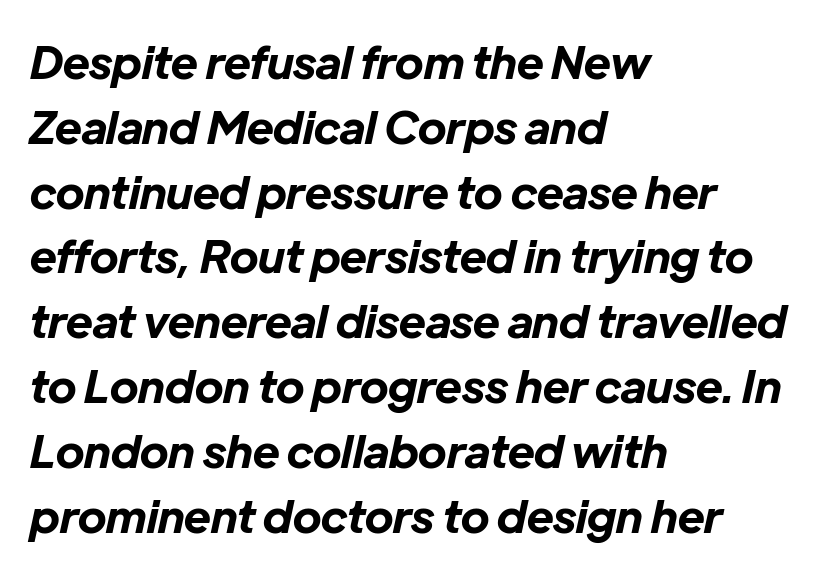
Q: Is the text bold? A: Yes.
Q: Is the text italic (slanted)? A: Yes, it leans right by about 12 degrees.
Q: Is the text underlined? A: No.
Q: How is the paragraph aligned? A: Left-aligned.
Q: Is the spacing between letters normal or unusually wide? A: Normal.
Q: Is the spacing between lines tight, normal or loose? A: Normal.
Q: Width (condensed, normal, or wide)? A: Normal.
Q: Stroke contrast? A: Low.
Q: x-height? A: Medium.
Q: Monospaced? A: No.
